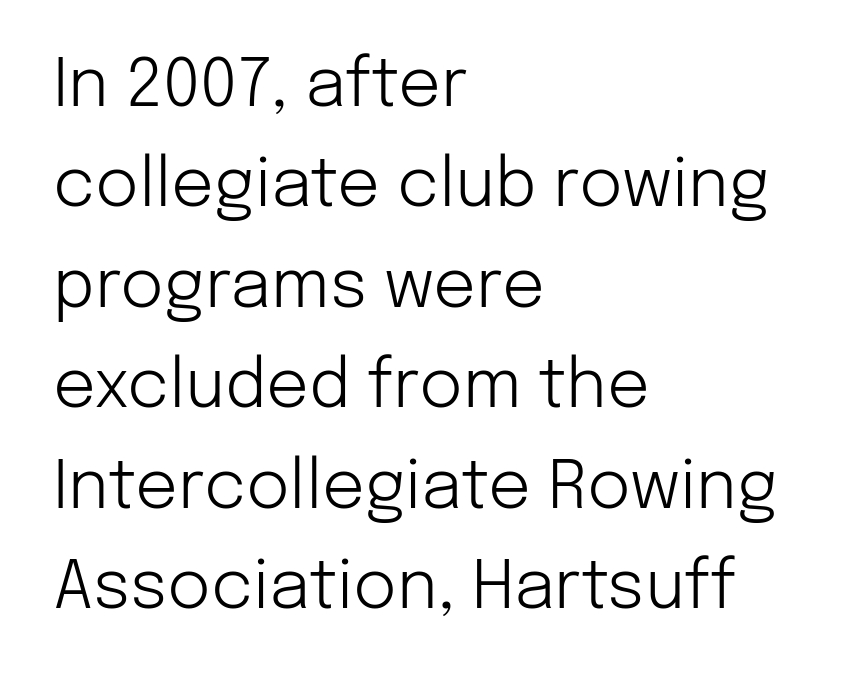
The image shows 67 px light sans-serif type, upright; set left-aligned, normal line spacing (1.5x), normal letter spacing, not underlined; low stroke contrast and a medium x-height.
